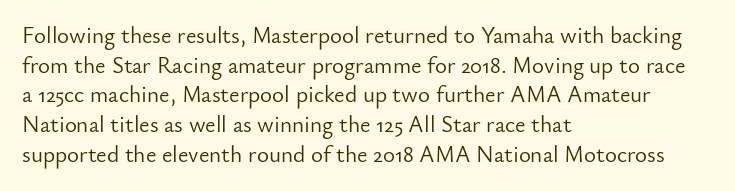
Q: Is the text bold? A: No.
Q: Is the text italic (slanted)? A: No, it is upright.
Q: Is the text underlined? A: No.
Q: How is the paragraph aligned? A: Left-aligned.
Q: Is the spacing between letters normal or unusually wide? A: Normal.
Q: Is the spacing between lines tight, normal or loose? A: Normal.
